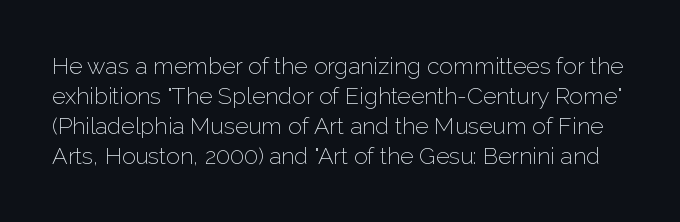
The image shows 23 px text type, upright; set normal line spacing (1.3x), normal letter spacing, not underlined.
